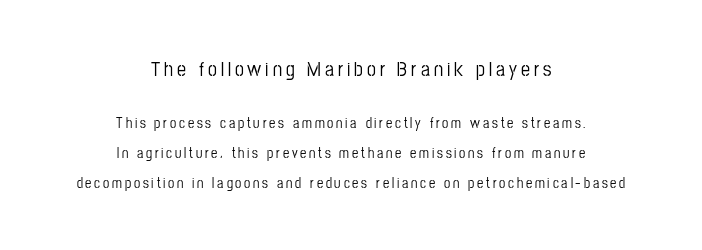
Q: Is the text italic (slanted)? A: No, it is upright.
Q: Is the text underlined? A: No.
Q: How is the paragraph aligned? A: Centered.
Q: Is the spacing between letters normal or unusually wide? A: Unusually wide.
Q: Is the spacing between lines tight, normal or loose? A: Loose.
Q: Which block of text is set in a larger size, the first (top) or the second (bottom)? A: The first (top) one.
